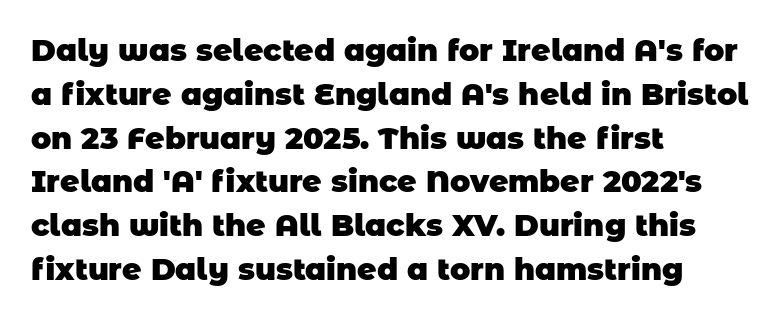
{"serif": "no", "bold": "yes", "weight": "heavy", "width": "normal", "stroke_contrast": "low", "x_height": "large", "monospaced": "no", "underline": "no", "align": "left", "line_spacing": "normal", "line_spacing_ratio": 1.46, "letter_spacing": "normal", "letter_spacing_em": 0.0, "glyph_px": 30}
